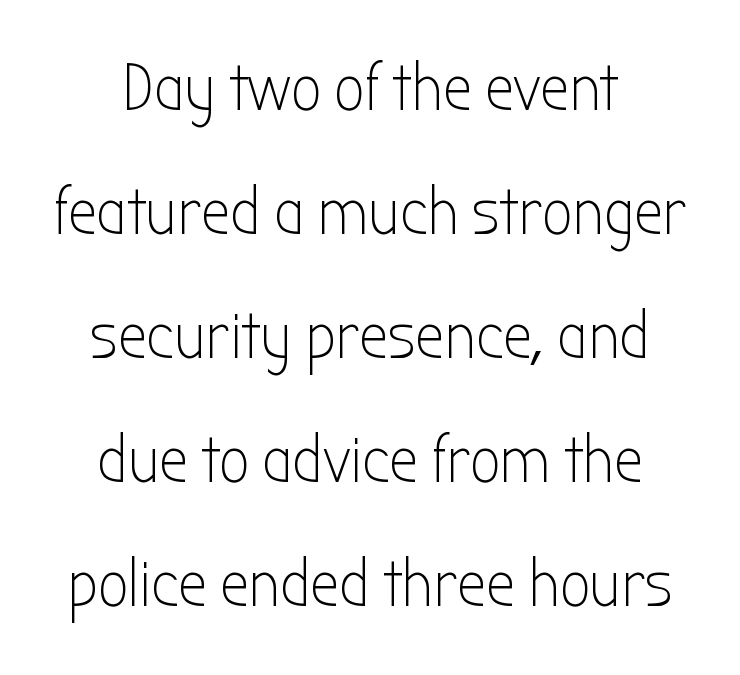
{"serif": "no", "italic": "no", "bold": "no", "weight": "light", "width": "condensed", "stroke_contrast": "low", "x_height": "medium", "monospaced": "no", "underline": "no", "line_spacing_ratio": 1.88, "letter_spacing": "normal", "letter_spacing_em": 0.0, "glyph_px": 66}
